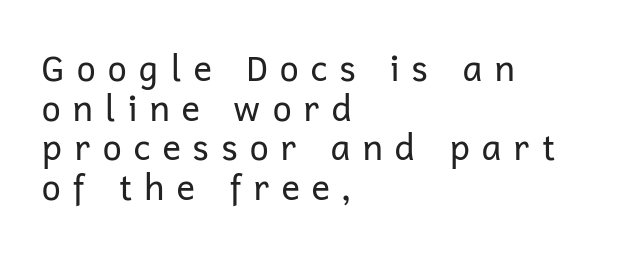
Q: Is the text bold? A: No.
Q: Is the text italic (slanted)? A: No, it is upright.
Q: Is the typeface a serif or a sans-serif typeface? A: Sans-serif.
Q: Is the text underlined? A: No.
Q: How is the paragraph aligned? A: Left-aligned.
Q: Is the spacing between letters normal or unusually wide? A: Unusually wide.
Q: Is the spacing between lines tight, normal or loose? A: Tight.
Q: Width (condensed, normal, or wide)? A: Normal.
Q: Stroke contrast? A: Low.
Q: x-height? A: Medium.
Q: Monospaced? A: No.
